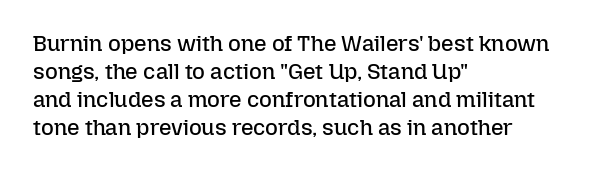
{"italic": "no", "bold": "no", "underline": "no", "align": "left", "line_spacing": "normal", "line_spacing_ratio": 1.28, "letter_spacing": "normal", "letter_spacing_em": 0.0, "glyph_px": 22}
